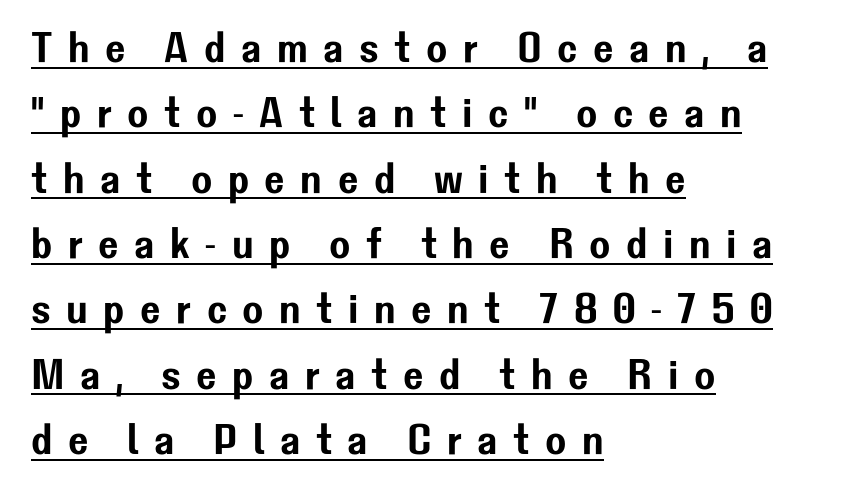
The image shows 43 px sans-serif type, upright; set left-aligned, normal line spacing (1.52x), unusually wide letter spacing (+0.36 em), underlined; low stroke contrast and a medium x-height.
